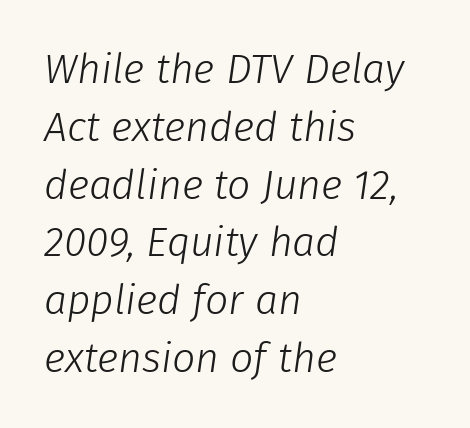
{"italic": "yes", "lean": "right", "slant_degrees": 8, "bold": "no", "weight": "light", "width": "normal", "stroke_contrast": "low", "x_height": "medium", "monospaced": "no", "underline": "no", "align": "left", "line_spacing": "normal", "line_spacing_ratio": 1.41, "letter_spacing": "normal", "letter_spacing_em": 0.0, "glyph_px": 41}
